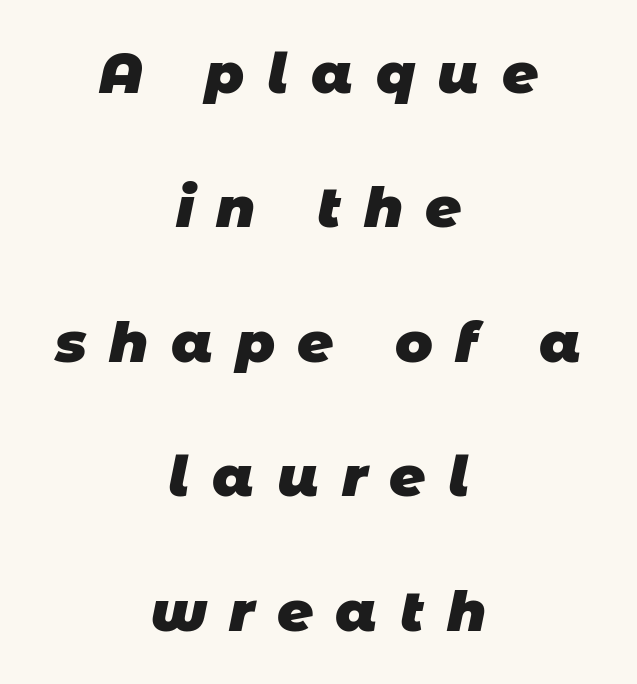
Descender tails drop into unmarked territory. This sample uses a sans-serif face. Students, this is bold: see how much ink each stroke carries. How are the letters spaced? Widely, with obvious added tracking. One-word summary of the alignment: center.
